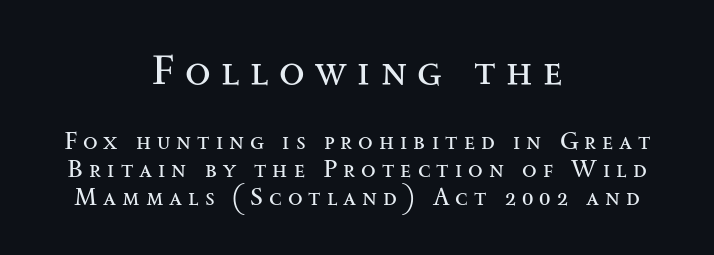
Q: Is the text bold? A: No.
Q: Is the text italic (slanted)? A: No, it is upright.
Q: Is the typeface a serif or a sans-serif typeface? A: Serif.
Q: Is the text underlined? A: No.
Q: How is the paragraph aligned? A: Centered.
Q: Is the spacing between letters normal or unusually wide? A: Unusually wide.
Q: Which block of text is set in a larger size, the first (top) or the second (bottom)? A: The first (top) one.
Q: Width (condensed, normal, or wide)? A: Wide.
Q: Stroke contrast? A: Medium.
Q: x-height? A: Small.
Q: Monospaced? A: No.
